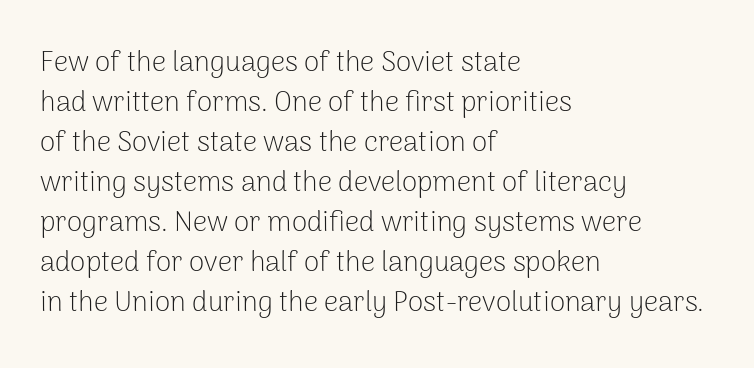
{"serif": "no", "italic": "no", "bold": "no", "weight": "light", "width": "normal", "stroke_contrast": "low", "x_height": "medium", "monospaced": "no", "underline": "no", "align": "left", "line_spacing": "normal", "line_spacing_ratio": 1.43, "letter_spacing": "normal", "letter_spacing_em": 0.0, "glyph_px": 28}
